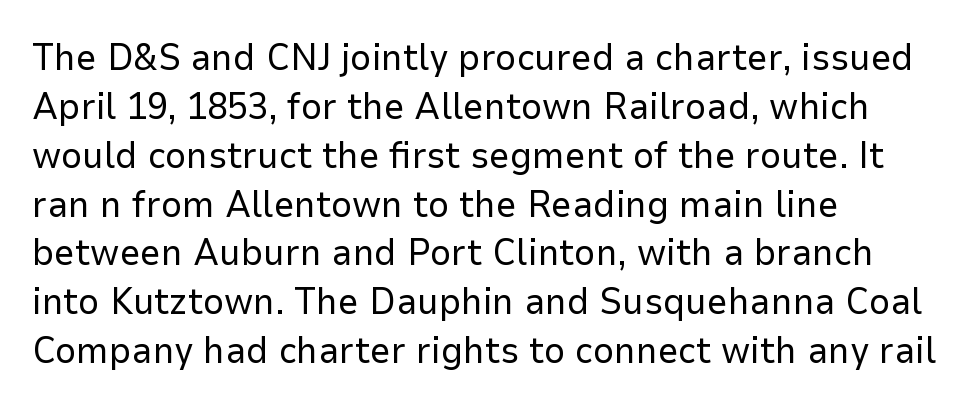
The image shows 37 px regular-weight sans-serif type, upright; set left-aligned, normal line spacing (1.32x), normal letter spacing, not underlined; low stroke contrast and a medium x-height.
